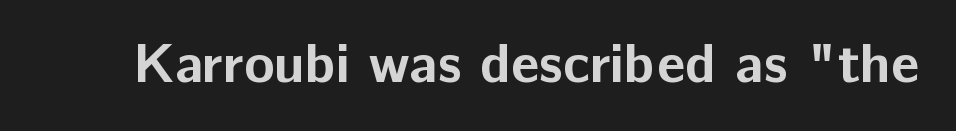
These lines carry a lot of weight — the face is fully bold. Plain, unruled lines of type. Spacing between characters is what you'd get straight out of the box. Style check: upright. These lines are rendered in a variable-pitch font. The typeface chosen for these lines omits serifs.
